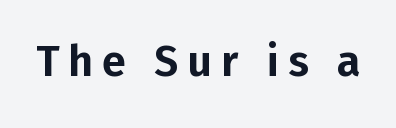
Is this a fixed-width face? No — the glyphs have proportional, varying widths. In terms of posture, this sample is upright. The gap between lines stays unmarked. I'd call this a sans setting — the letters go barefoot.
